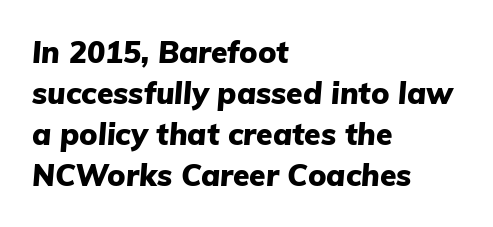
Heft: maximum for text — a bold. The specimen omits any rule beneath the text block's lines. The typography opts for an oblique posture over an upright one. Summary of vertical rhythm: regular, with standard interline spacing. Spacing verdict: proportional, widths tailored to each character. There is no visible air inserted between adjacent glyphs.
